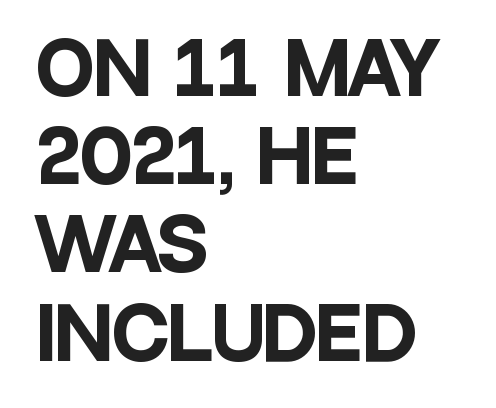
Q: Is the text bold? A: Yes.
Q: Is the text italic (slanted)? A: No, it is upright.
Q: Is the typeface a serif or a sans-serif typeface? A: Sans-serif.
Q: Is the text underlined? A: No.
Q: How is the paragraph aligned? A: Left-aligned.
Q: Is the spacing between letters normal or unusually wide? A: Normal.
Q: Is the spacing between lines tight, normal or loose? A: Normal.
Q: Width (condensed, normal, or wide)? A: Condensed.
Q: Stroke contrast? A: Low.
Q: x-height? A: Large.
Q: Monospaced? A: No.
